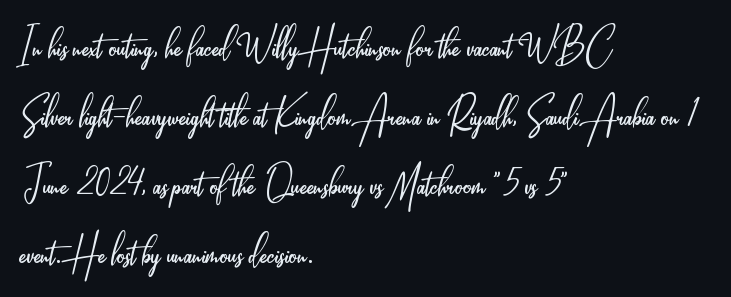
The image shows 51 px light, condensed sans-serif type; set left-aligned, normal line spacing (1.35x), normal letter spacing, not underlined; low stroke contrast and a small x-height.
